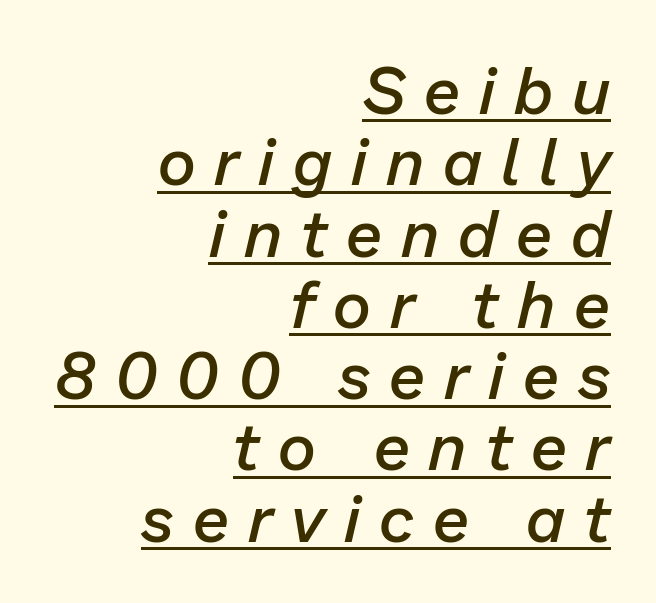
In terms of posture, this sample is oblique. Whoever set this chose condensed vertical rhythm over breathing room. Descenders here cross a horizontal rule under the line. On the weight axis this lands at semibold, roughly 600. Varying glyph widths throughout — classic text-font behaviour. The lines in this sample share a right terminus and differ only in where they begin.
